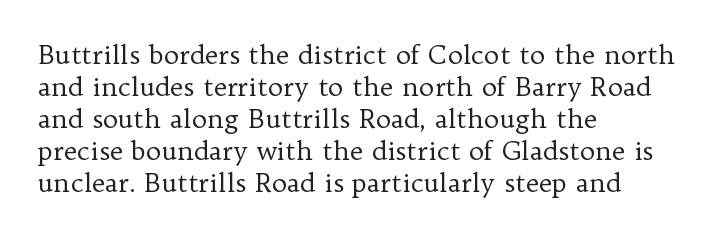
Q: Is the text bold? A: No.
Q: Is the text italic (slanted)? A: No, it is upright.
Q: Is the text underlined? A: No.
Q: How is the paragraph aligned? A: Left-aligned.
Q: Is the spacing between letters normal or unusually wide? A: Normal.
